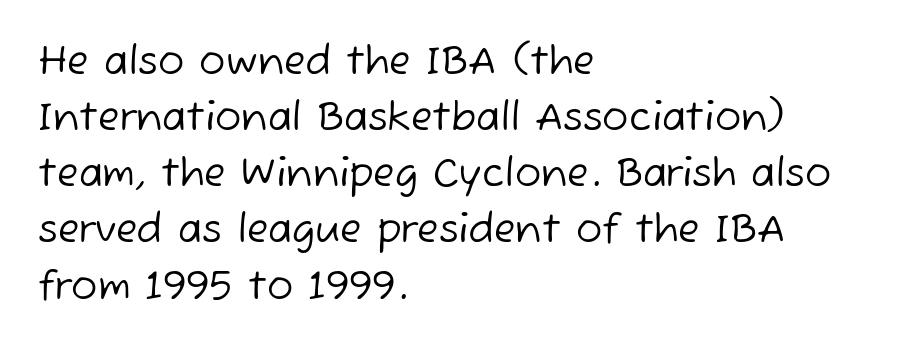
Q: Is the text bold? A: No.
Q: Is the typeface a serif or a sans-serif typeface? A: Sans-serif.
Q: Is the text underlined? A: No.
Q: How is the paragraph aligned? A: Left-aligned.
Q: Is the spacing between letters normal or unusually wide? A: Normal.
Q: Is the spacing between lines tight, normal or loose? A: Normal.
Q: Width (condensed, normal, or wide)? A: Normal.
Q: Stroke contrast? A: Low.
Q: x-height? A: Medium.
Q: Monospaced? A: No.
